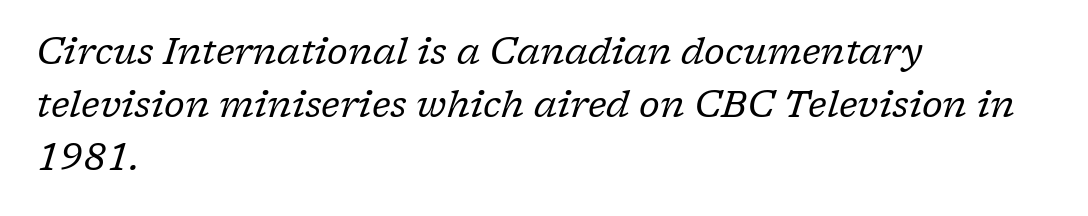
Q: Is the text bold? A: No.
Q: Is the text italic (slanted)? A: Yes, it leans right by about 17 degrees.
Q: Is the typeface a serif or a sans-serif typeface? A: Serif.
Q: Is the text underlined? A: No.
Q: How is the paragraph aligned? A: Left-aligned.
Q: Is the spacing between letters normal or unusually wide? A: Normal.
Q: Is the spacing between lines tight, normal or loose? A: Normal.
Q: Width (condensed, normal, or wide)? A: Normal.
Q: Stroke contrast? A: Low.
Q: x-height? A: Medium.
Q: Monospaced? A: No.
